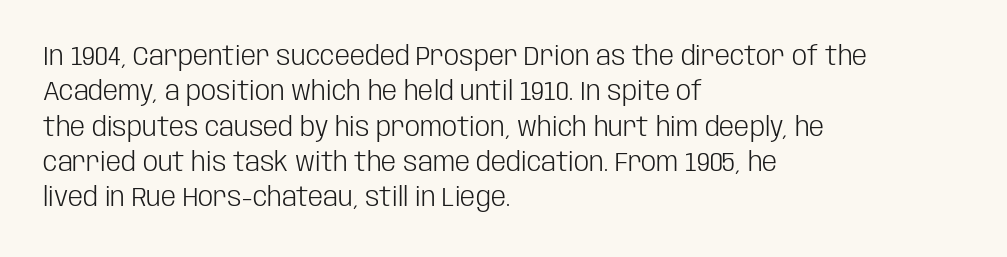
Line beginnings align vertically; line endings do not. The typography opts for an upright posture over an oblique one. Baseline-to-baseline distance is the conventional proportion of letter height. The characters are drawn with everyday or finer stroke widths. Here the glyphs are tracked normally, forming tight word shapes.
